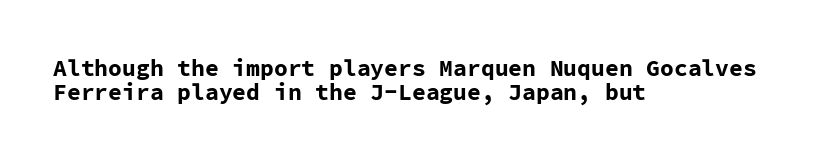
This sample is left-justified, so line endings fall wherever the words run out. Every character sits straight up, as roman type does. Characters follow at the spacing the type designer built in. The space beneath each line is pristine and unruled. The glyphs have the mass of a bold cut.
